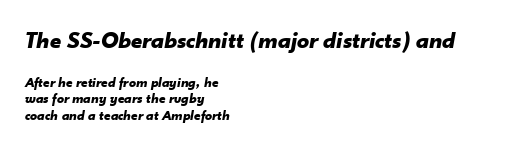
Whoever set this made the first block the dominant, larger element. Anything drawn beneath the words? Only blank space. Observe the ordinary spacing: letters are neighbours, not strangers. In terms of posture, this sample is oblique. Leftover space on each line is placed entirely after the last word. Heft: maximum for text — a bold.
